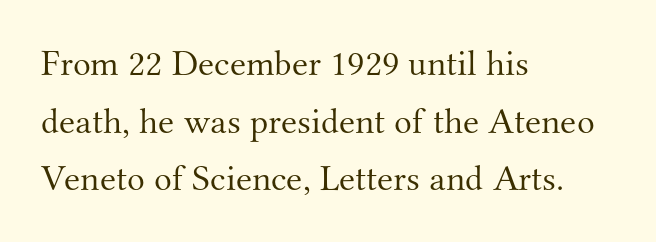
The image shows 37 px light serif type, upright; set left-aligned, normal line spacing (1.56x), normal letter spacing, not underlined; medium stroke contrast and a small x-height.
